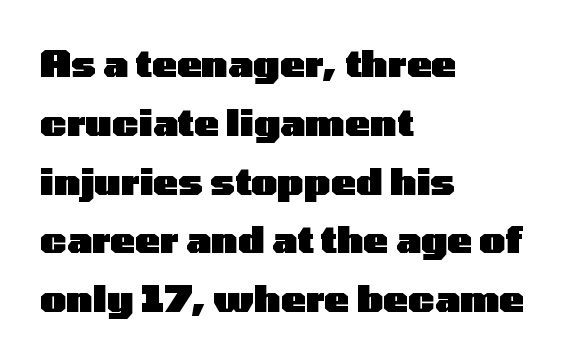
The image shows 37 px heavy, wide sans-serif type, upright; set left-aligned, normal line spacing (1.59x), normal letter spacing, not underlined; low stroke contrast and a medium x-height.
